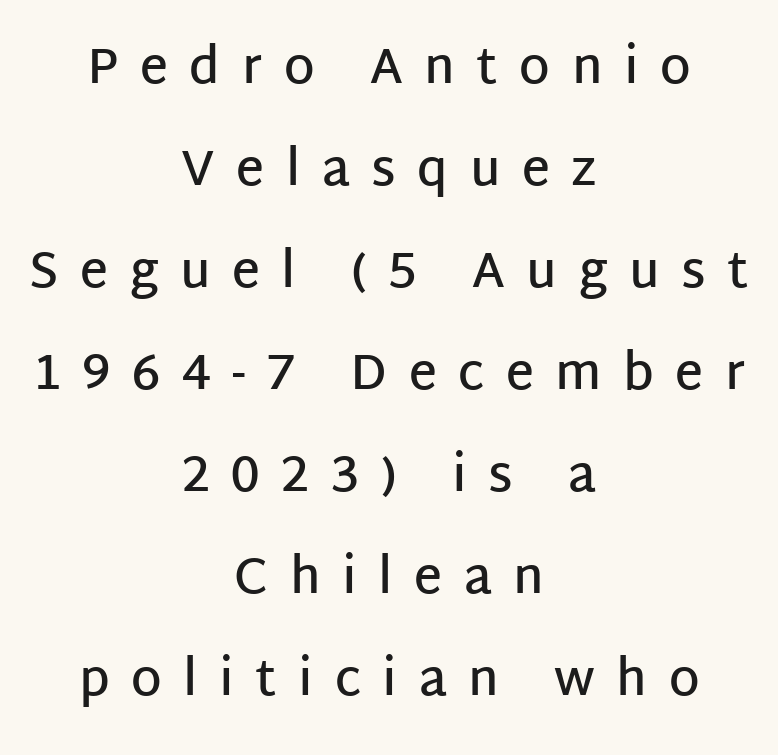
The image shows 49 px semibold sans-serif type, upright; set centered, loose line spacing (2.08x), unusually wide letter spacing (+0.44 em), not underlined; low stroke contrast and a large x-height.
